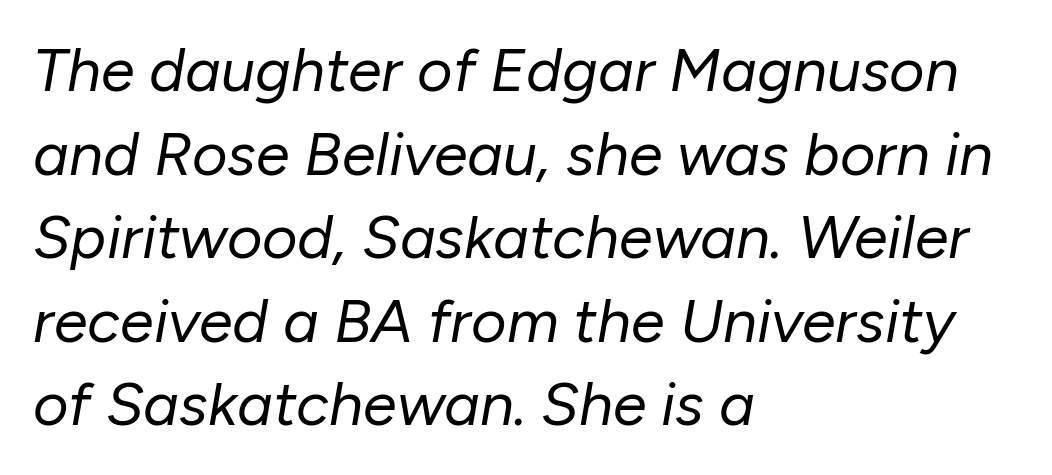
The weight tops out at a normal text grade. The specimen reads as italic at a glance. Students, observe: this is what conventionally led text looks like. The lines are quadded left. Spacing verdict: proportional, widths tailored to each character. Characters follow at the spacing the type designer built in.
